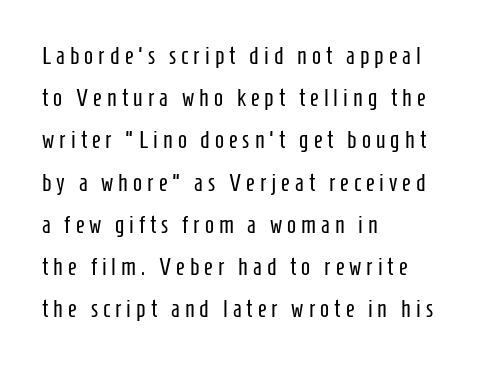
The image shows 24 px text type, upright; set left-aligned, line spacing 1.76x, unusually wide letter spacing (+0.21 em), not underlined.
